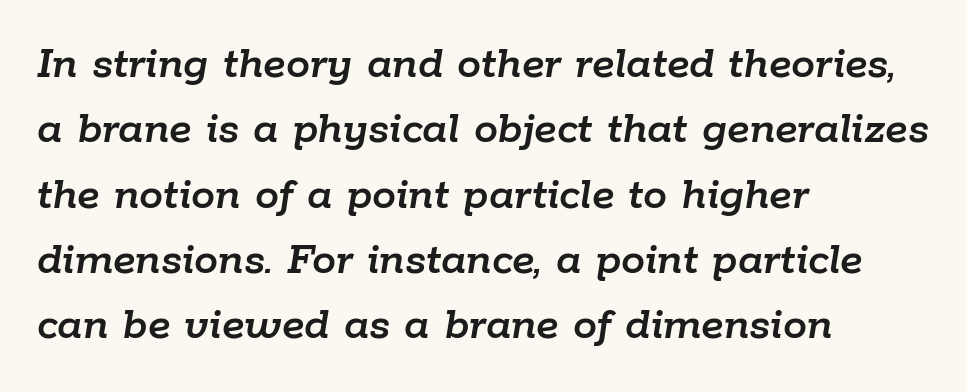
Q: Is the text italic (slanted)? A: Yes, it leans right by about 9 degrees.
Q: Is the text underlined? A: No.
Q: How is the paragraph aligned? A: Left-aligned.
Q: Is the spacing between letters normal or unusually wide? A: Normal.
Q: Is the spacing between lines tight, normal or loose? A: Normal.
Q: Width (condensed, normal, or wide)? A: Normal.
Q: Stroke contrast? A: Low.
Q: x-height? A: Medium.
Q: Monospaced? A: No.
